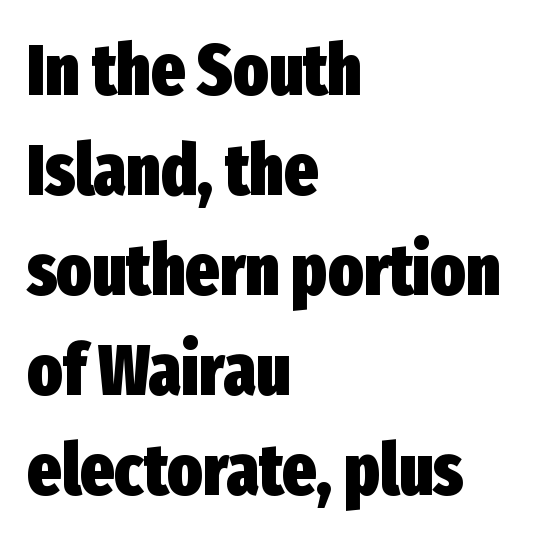
Q: Is the text bold? A: Yes.
Q: Is the text italic (slanted)? A: No, it is upright.
Q: Is the typeface a serif or a sans-serif typeface? A: Sans-serif.
Q: Is the text underlined? A: No.
Q: How is the paragraph aligned? A: Left-aligned.
Q: Is the spacing between letters normal or unusually wide? A: Normal.
Q: Is the spacing between lines tight, normal or loose? A: Normal.
Q: Width (condensed, normal, or wide)? A: Condensed.
Q: Stroke contrast? A: Low.
Q: x-height? A: Medium.
Q: Monospaced? A: No.
